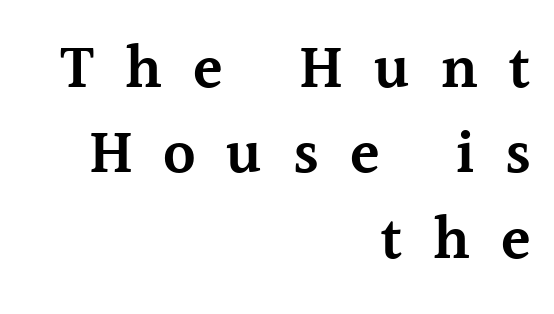
Q: Is the text bold? A: Semi-bold.
Q: Is the text italic (slanted)? A: No, it is upright.
Q: Is the typeface a serif or a sans-serif typeface? A: Serif.
Q: Is the text underlined? A: No.
Q: How is the paragraph aligned? A: Right-aligned.
Q: Is the spacing between letters normal or unusually wide? A: Unusually wide.
Q: Is the spacing between lines tight, normal or loose? A: Normal.
Q: Width (condensed, normal, or wide)? A: Normal.
Q: x-height? A: Medium.
Q: Monospaced? A: No.
